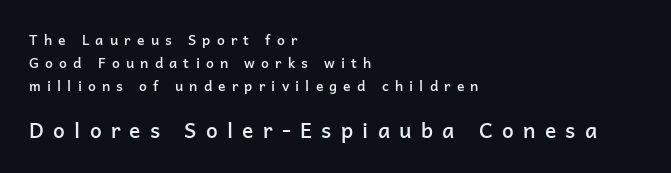
Casual observation: everything's shoved over to the left. The gap between lines stays unmarked. Designer's note — italics off, roman on. The designer gave the closing block more size than the opening block. Evenly set lines give the paragraph a standard silhouette. Notice the strokes are somewhat thickened but not fully heavy: this is a semibold.
